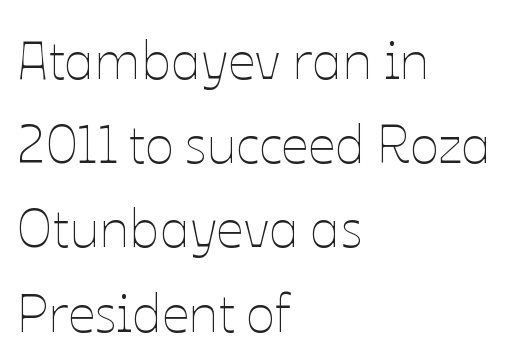
The image shows 54 px thin type, upright; set left-aligned, normal line spacing (1.56x), normal letter spacing, not underlined; low stroke contrast and a medium x-height.
